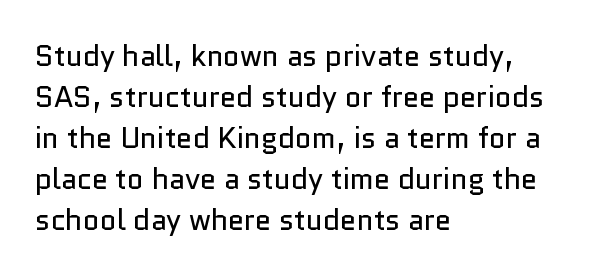
The image shows 29 px regular-weight sans-serif type, upright; set left-aligned, normal line spacing (1.41x), normal letter spacing, not underlined; low stroke contrast and a medium x-height.
